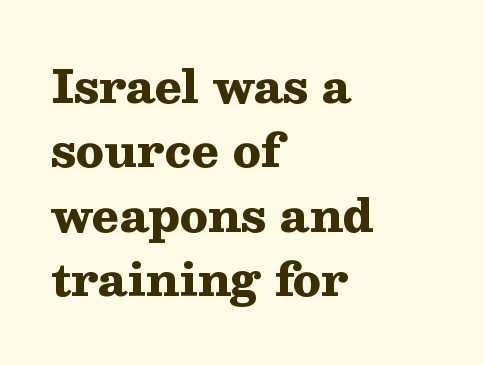
Vertical strokes here are truly vertical. How would I describe the line gaps? Plain and ordinary. Rule under the text: the space is simply empty. A typesetter would call this proportional, since set widths differ per character. Nothing unusual about the tracking: characters are spaced as the font intends.
